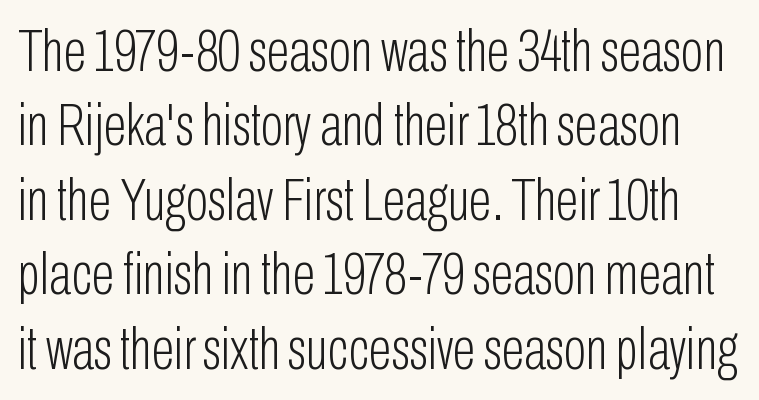
Q: Is the text bold? A: No.
Q: Is the text italic (slanted)? A: No, it is upright.
Q: Is the typeface a serif or a sans-serif typeface? A: Sans-serif.
Q: Is the text underlined? A: No.
Q: Is the spacing between letters normal or unusually wide? A: Normal.
Q: Width (condensed, normal, or wide)? A: Condensed.
Q: Stroke contrast? A: Low.
Q: x-height? A: Medium.
Q: Monospaced? A: No.
